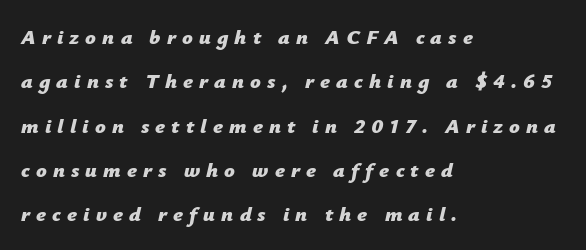
Q: Is the text bold? A: Yes.
Q: Is the text italic (slanted)? A: Yes, it leans right by about 12 degrees.
Q: Is the text underlined? A: No.
Q: How is the paragraph aligned? A: Left-aligned.
Q: Is the spacing between letters normal or unusually wide? A: Unusually wide.
Q: Is the spacing between lines tight, normal or loose? A: Loose.
